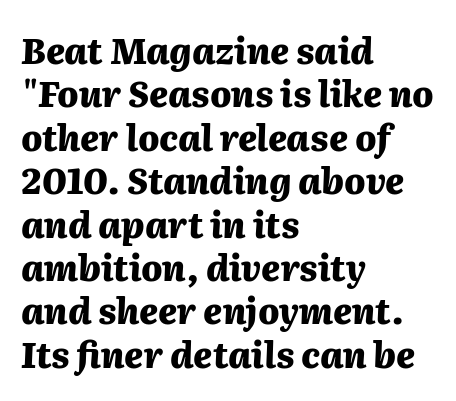
Q: Is the text bold? A: Yes.
Q: Is the text italic (slanted)? A: Yes, it leans right by about 2 degrees.
Q: Is the text underlined? A: No.
Q: How is the paragraph aligned? A: Left-aligned.
Q: Is the spacing between letters normal or unusually wide? A: Normal.
Q: Width (condensed, normal, or wide)? A: Normal.
Q: Stroke contrast? A: Medium.
Q: x-height? A: Medium.
Q: Monospaced? A: No.
